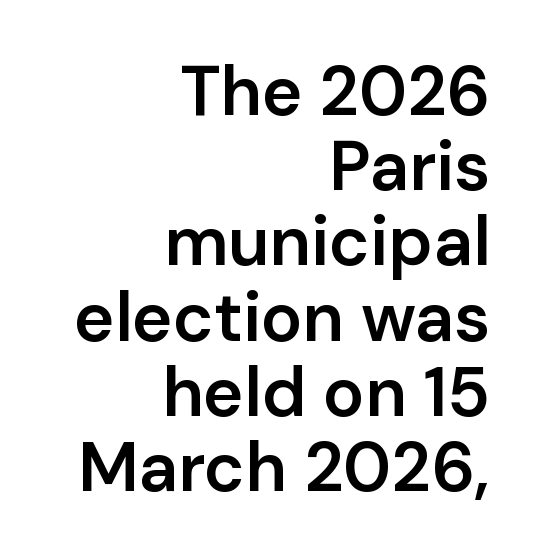
The image shows 69 px semibold sans-serif type, upright; set right-aligned, tight line spacing (1.09x), normal letter spacing, not underlined; low stroke contrast and a medium x-height.
